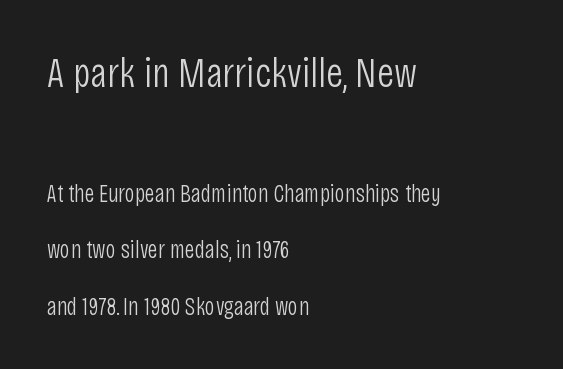
Rows of type keep a wide berth in the vertical direction. Heft: none added — not bold. Do the characters align in a grid? No, the font is proportional. These lines were composed using upright roman letters. The composition opens big and finishes small.
